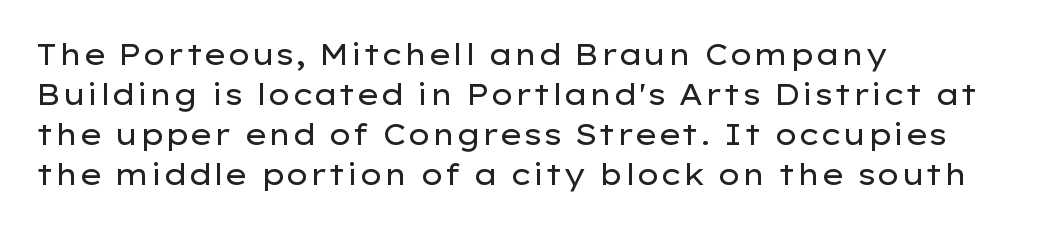
Q: Is the text bold? A: No.
Q: Is the text italic (slanted)? A: No, it is upright.
Q: Is the typeface a serif or a sans-serif typeface? A: Sans-serif.
Q: Is the text underlined? A: No.
Q: How is the paragraph aligned? A: Left-aligned.
Q: Is the spacing between letters normal or unusually wide? A: Normal.
Q: Is the spacing between lines tight, normal or loose? A: Normal.
Q: Width (condensed, normal, or wide)? A: Wide.
Q: Stroke contrast? A: Low.
Q: x-height? A: Medium.
Q: Monospaced? A: No.
